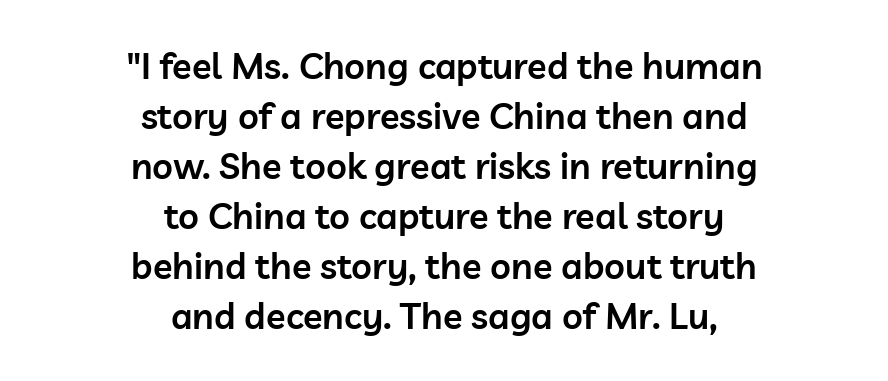
The passage is arranged like a title page — every line centered. Proportional: the letters do not fall into vertical columns. The strip under each line holds only bare page. The glyphs have the mass of a demibold cut, below bold. Regarding leading, the lines here are spaced in the standard way. This sample uses plain, unmodified letter spacing.
